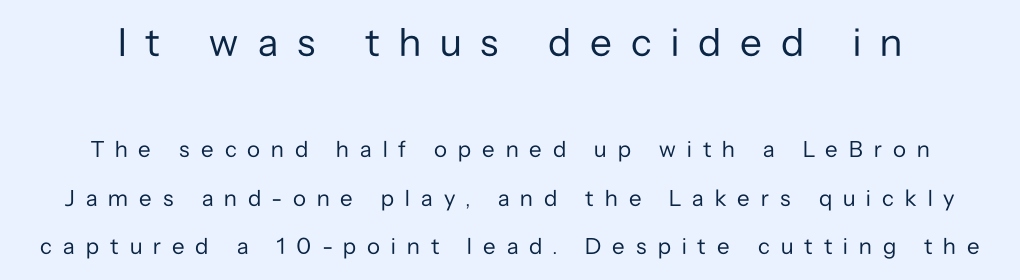
The face looks like a standard text weight, possibly lighter. Does the lettering tilt? It doesn't — this is upright. This sample trades compactness for vertical openness between lines. Do the characters align in a grid? No, the font is proportional. Descenders hang freely into open space.
